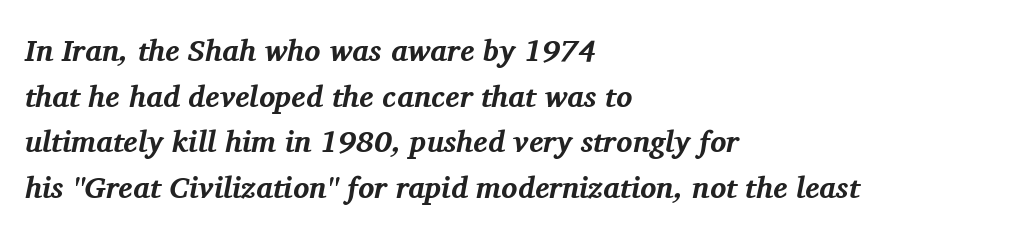
{"serif": "yes", "italic": "yes", "lean": "right", "slant_degrees": 11, "bold": "yes", "weight": "bold", "width": "normal", "stroke_contrast": "medium", "x_height": "medium", "monospaced": "no", "underline": "no", "align": "left", "line_spacing": "normal", "line_spacing_ratio": 1.52, "letter_spacing": "normal", "letter_spacing_em": 0.0, "glyph_px": 30}
